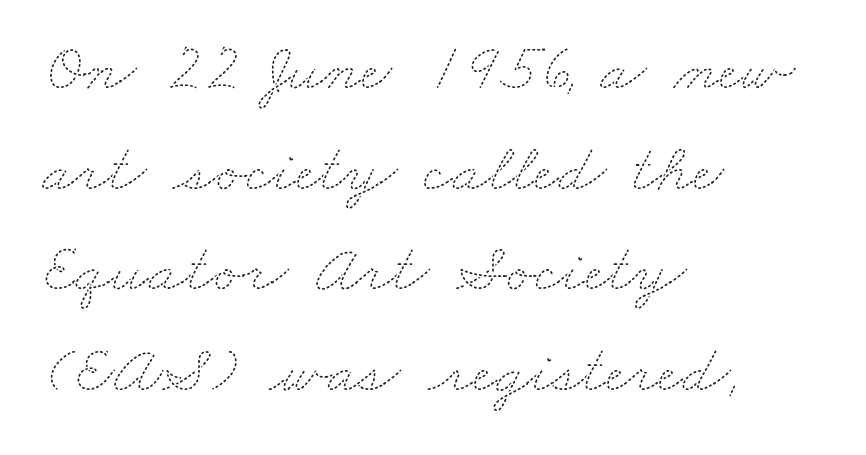
Q: Is the text bold? A: No.
Q: Is the text underlined? A: No.
Q: How is the paragraph aligned? A: Left-aligned.
Q: Is the spacing between letters normal or unusually wide? A: Normal.
Q: Is the spacing between lines tight, normal or loose? A: Normal.
Q: Width (condensed, normal, or wide)? A: Wide.
Q: Stroke contrast? A: Medium.
Q: x-height? A: Small.
Q: Monospaced? A: No.
